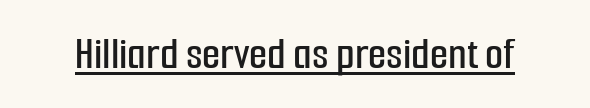
Q: Is the text italic (slanted)? A: No, it is upright.
Q: Is the typeface a serif or a sans-serif typeface? A: Sans-serif.
Q: Is the text underlined? A: Yes.
Q: Is the spacing between letters normal or unusually wide? A: Normal.
Q: Width (condensed, normal, or wide)? A: Condensed.
Q: Stroke contrast? A: Low.
Q: x-height? A: Medium.
Q: Monospaced? A: No.
